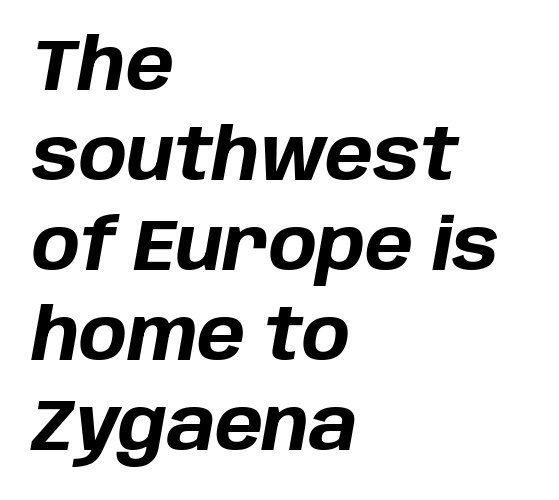
{"italic": "yes", "lean": "right", "slant_degrees": 10, "bold": "yes", "weight": "bold", "width": "normal", "stroke_contrast": "low", "x_height": "large", "monospaced": "no", "underline": "no", "align": "left", "line_spacing": "normal", "line_spacing_ratio": 1.25, "letter_spacing": "normal", "letter_spacing_em": 0.0, "glyph_px": 72}
